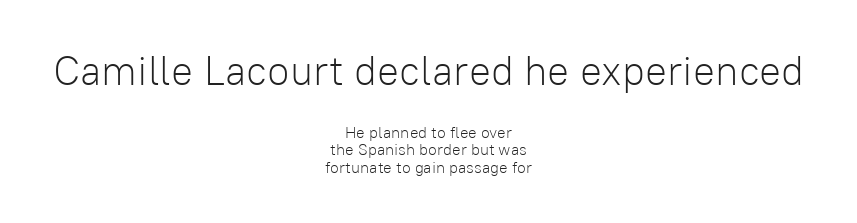
{"serif": "no", "italic": "no", "bold": "no", "weight": "light", "width": "normal", "stroke_contrast": "low", "x_height": "medium", "monospaced": "no", "underline": "no", "align": "center", "line_spacing": "tight", "line_spacing_ratio": 1.1, "letter_spacing": "normal", "letter_spacing_em": 0.0, "larger_block": "first", "size_ratio": 2.56, "glyph_px": 41}
